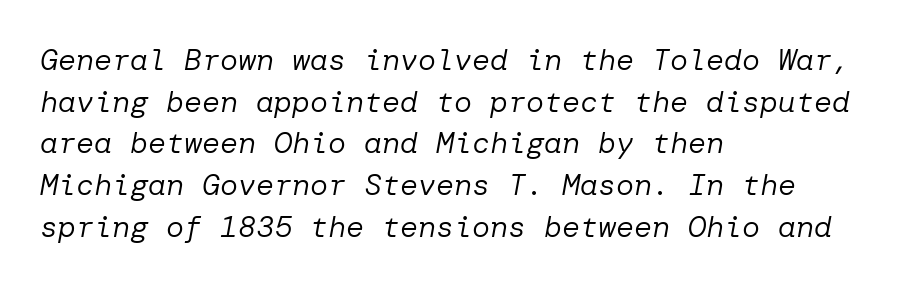
Q: Is the text bold? A: No.
Q: Is the text italic (slanted)? A: Yes, it leans right by about 10 degrees.
Q: Is the text underlined? A: No.
Q: How is the paragraph aligned? A: Left-aligned.
Q: Is the spacing between letters normal or unusually wide? A: Normal.
Q: Is the spacing between lines tight, normal or loose? A: Normal.
Q: Width (condensed, normal, or wide)? A: Normal.
Q: Stroke contrast? A: Low.
Q: x-height? A: Medium.
